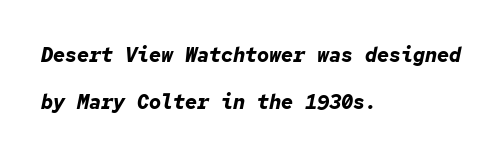
Q: Is the text bold? A: Yes.
Q: Is the text italic (slanted)? A: Yes, it leans right by about 12 degrees.
Q: Is the text underlined? A: No.
Q: How is the paragraph aligned? A: Left-aligned.
Q: Is the spacing between letters normal or unusually wide? A: Normal.
Q: Is the spacing between lines tight, normal or loose? A: Loose.
